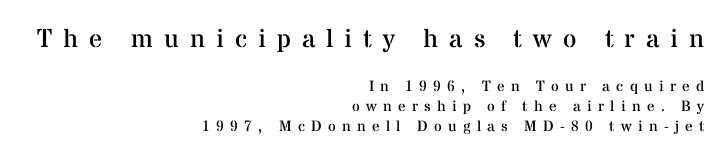
In CSS terms this would be text-align: right. Nobody drew a line under any word here. Whoever set this made the first block the dominant, larger element. The type sits square on the baseline with zero lean. No letter is thick-stroked: the sample isn't bold.
